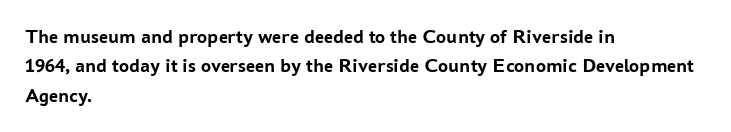
{"italic": "no", "bold": "yes", "underline": "no", "align": "left", "line_spacing": "normal", "line_spacing_ratio": 1.47, "letter_spacing": "normal", "letter_spacing_em": 0.0, "glyph_px": 20}
